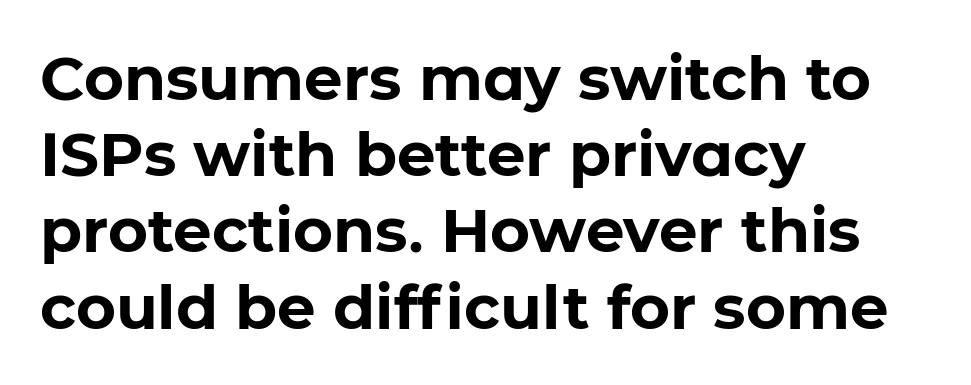
{"serif": "no", "italic": "no", "bold": "yes", "weight": "bold", "width": "normal", "stroke_contrast": "low", "x_height": "medium", "monospaced": "no", "underline": "no", "align": "left", "line_spacing": "normal", "line_spacing_ratio": 1.25, "letter_spacing": "normal", "letter_spacing_em": 0.0, "glyph_px": 61}
